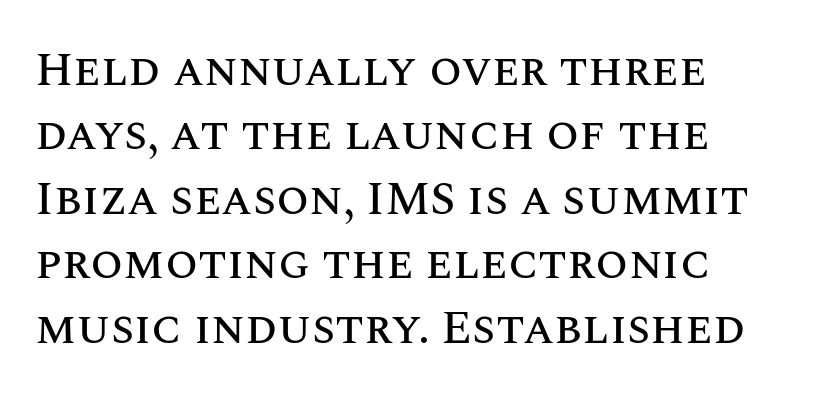
Tracking value appears to be zero — textbook default spacing. Vertically, the passage feels balanced, rows spaced as you'd expect. The rendering anchors every line to the left-hand side. Note the varied advance widths — an 'i' is clearly narrower than an 'm'. Descender tails drop into unmarked territory.
